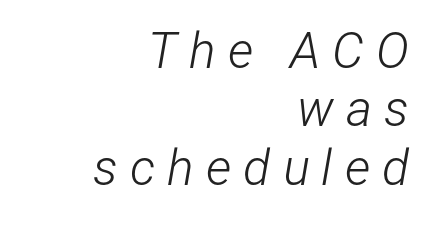
The image shows 50 px light, condensed type, italic (leaning right); set right-aligned, line spacing 1.17x, unusually wide letter spacing (+0.24 em), not underlined; low stroke contrast and a medium x-height.
